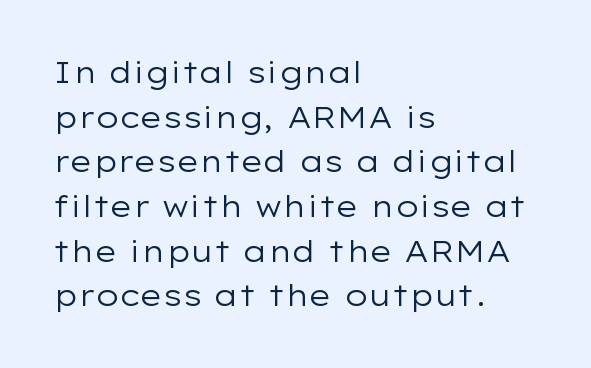
The image shows 30 px regular-weight, wide sans-serif type, upright; set left-aligned, normal line spacing (1.49x), normal letter spacing, not underlined; low stroke contrast and a medium x-height.
